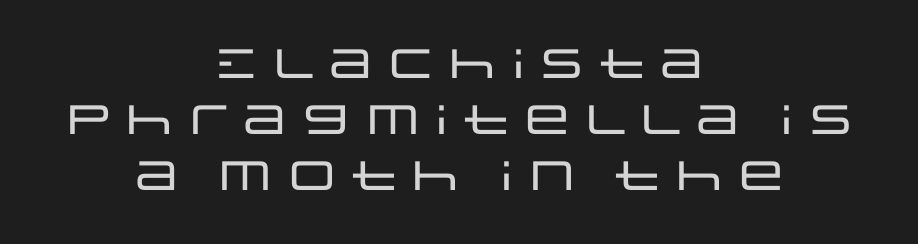
The image shows 41 px wide sans-serif type, upright; set centered, normal line spacing (1.36x), normal letter spacing, not underlined; low stroke contrast and a large x-height.
